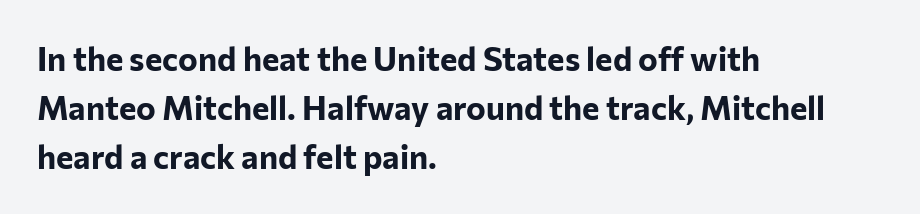
{"serif": "no", "italic": "no", "bold": "yes", "weight": "bold", "width": "normal", "stroke_contrast": "low", "x_height": "medium", "monospaced": "no", "underline": "no", "align": "left", "line_spacing": "normal", "line_spacing_ratio": 1.49, "letter_spacing": "normal", "letter_spacing_em": 0.0, "glyph_px": 33}
